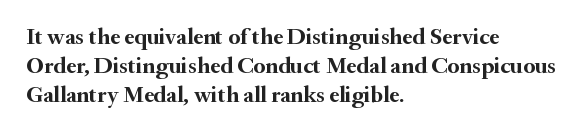
The typography opts for an upright posture over an oblique one. What weight is shown? A full bold with thick strokes. How would I describe the line gaps? Plain and ordinary. Each line starts at the same left margin while the right side varies.
